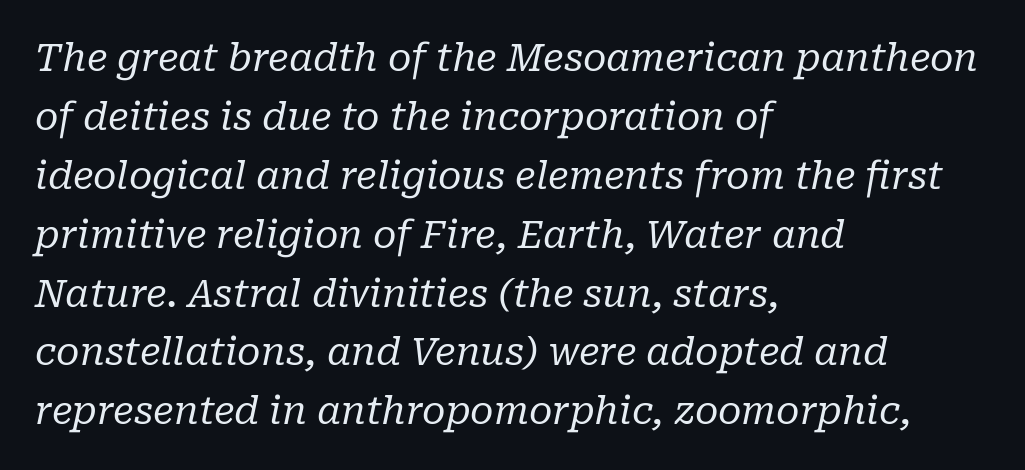
Q: Is the text bold? A: No.
Q: Is the text italic (slanted)? A: Yes, it leans right by about 10 degrees.
Q: Is the typeface a serif or a sans-serif typeface? A: Serif.
Q: Is the text underlined? A: No.
Q: How is the paragraph aligned? A: Left-aligned.
Q: Is the spacing between letters normal or unusually wide? A: Normal.
Q: Is the spacing between lines tight, normal or loose? A: Normal.
Q: Width (condensed, normal, or wide)? A: Normal.
Q: Stroke contrast? A: Low.
Q: x-height? A: Medium.
Q: Monospaced? A: No.
